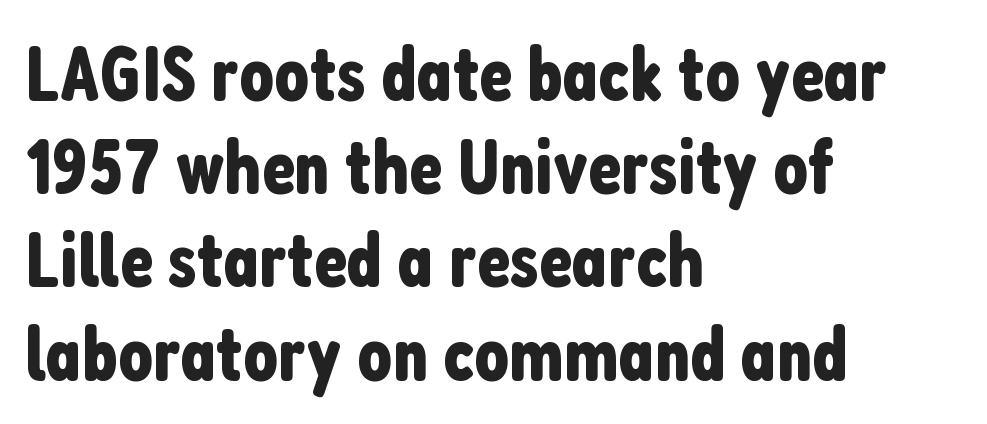
Q: Is the text italic (slanted)? A: No, it is upright.
Q: Is the typeface a serif or a sans-serif typeface? A: Sans-serif.
Q: Is the text underlined? A: No.
Q: How is the paragraph aligned? A: Left-aligned.
Q: Is the spacing between letters normal or unusually wide? A: Normal.
Q: Width (condensed, normal, or wide)? A: Condensed.
Q: Stroke contrast? A: Low.
Q: x-height? A: Medium.
Q: Monospaced? A: No.
